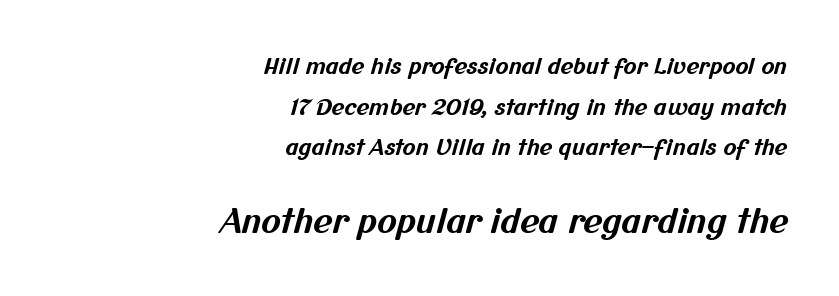
Q: Is the text bold? A: Yes.
Q: Is the typeface a serif or a sans-serif typeface? A: Sans-serif.
Q: Is the text underlined? A: No.
Q: How is the paragraph aligned? A: Right-aligned.
Q: Is the spacing between letters normal or unusually wide? A: Normal.
Q: Which block of text is set in a larger size, the first (top) or the second (bottom)? A: The second (bottom) one.
Q: Width (condensed, normal, or wide)? A: Normal.
Q: Stroke contrast? A: Medium.
Q: x-height? A: Medium.
Q: Monospaced? A: No.
